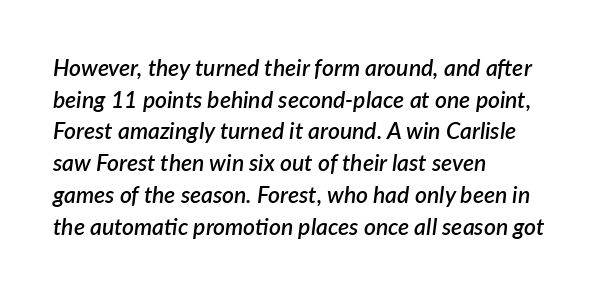
The image shows 23 px text type, italic (leaning right); set left-aligned, normal line spacing (1.38x), normal letter spacing, not underlined.
